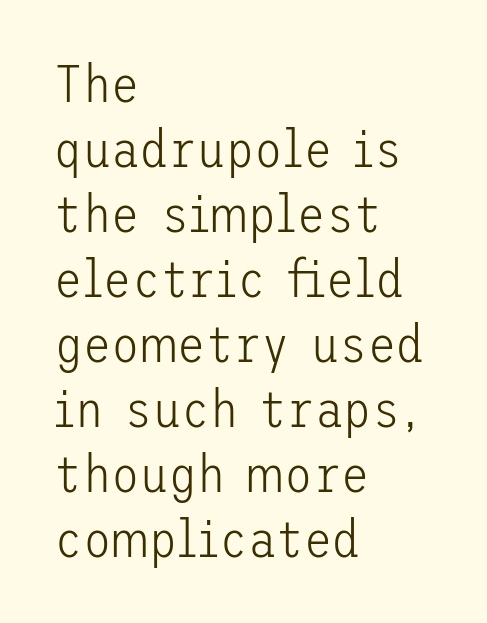
The image shows 52 px light sans-serif type, upright; set left-aligned, normal line spacing (1.25x), normal letter spacing, not underlined; low stroke contrast and a medium x-height.
